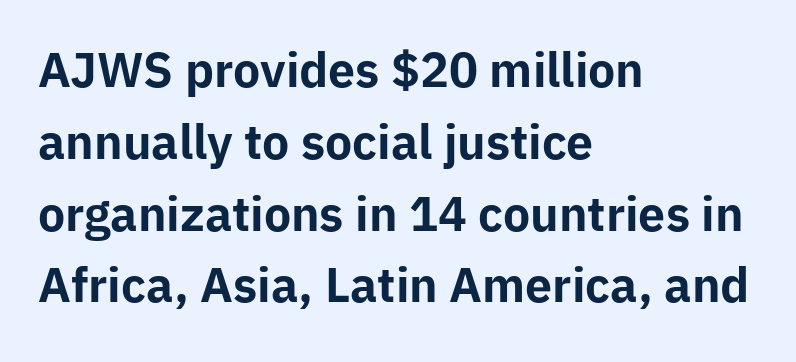
A full-strength bold gives these letters their thick strokes. Short and long lines alike share a common starting point at left. Nobody drew a line under any word here. Tracking here is standard; glyphs follow each other at the usual distance. Leading matches the norm, producing a regular column. These lines are composed in type without serifs.
